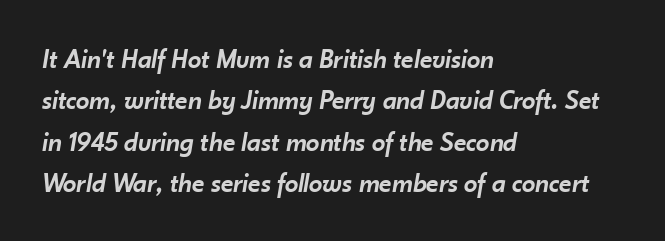
Q: Is the text bold? A: Semi-bold.
Q: Is the text italic (slanted)? A: Yes, it leans right by about 10 degrees.
Q: Is the text underlined? A: No.
Q: How is the paragraph aligned? A: Left-aligned.
Q: Is the spacing between letters normal or unusually wide? A: Normal.
Q: Is the spacing between lines tight, normal or loose? A: Normal.
